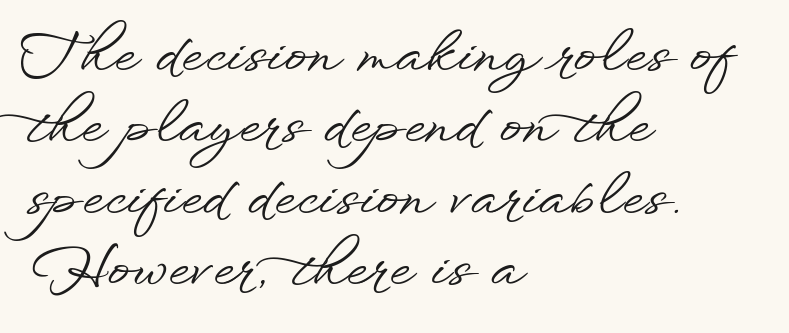
The image shows 55 px wide sans-serif type; set left-aligned, normal line spacing (1.3x), normal letter spacing, not underlined; low stroke contrast and a small x-height.
